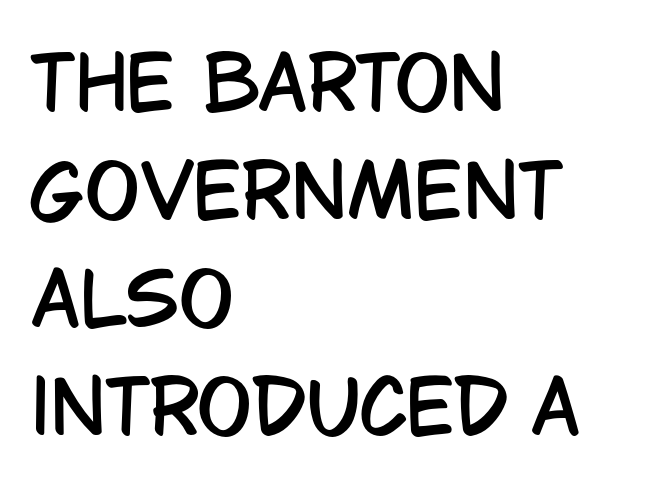
{"serif": "no", "italic": "no", "width": "condensed", "stroke_contrast": "low", "x_height": "large", "monospaced": "no", "underline": "no", "align": "left", "line_spacing": "normal", "line_spacing_ratio": 1.48, "letter_spacing": "normal", "letter_spacing_em": 0.0, "glyph_px": 73}
